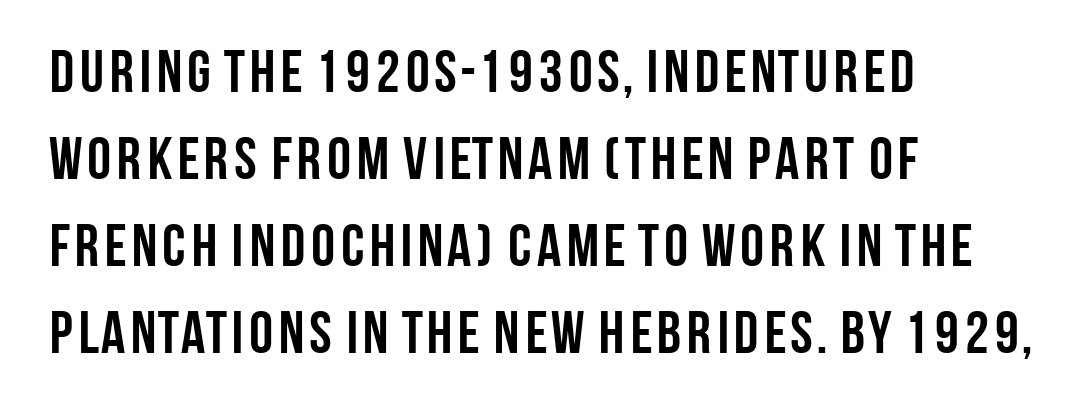
Heavy-handed strokes throughout: this text is bold. The tracking reads as untouched default to a designer's eye. The string is rendered with underlining switched off. Is this a fixed-width face? No — the glyphs have proportional, varying widths.
